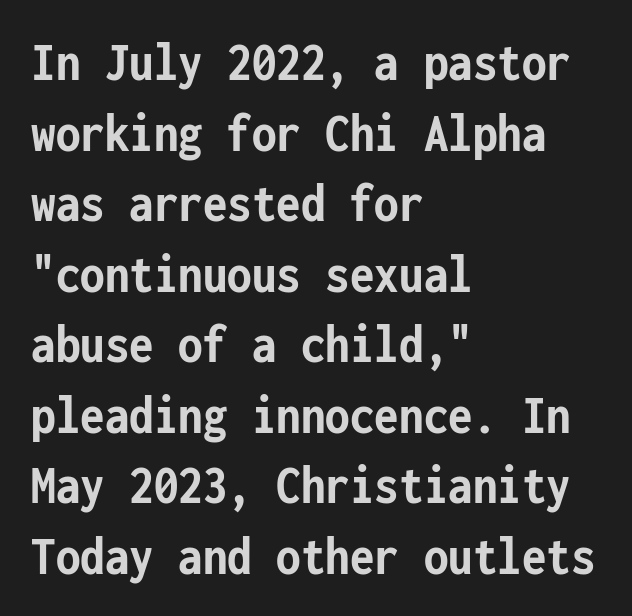
The image shows 56 px semibold, condensed sans-serif type, upright, monospaced; set left-aligned, normal line spacing (1.26x), normal letter spacing, not underlined; low stroke contrast and a medium x-height.
